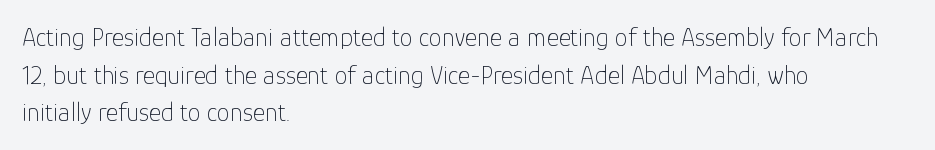
{"italic": "no", "bold": "no", "underline": "no", "align": "left", "line_spacing": "normal", "line_spacing_ratio": 1.45, "letter_spacing": "normal", "letter_spacing_em": 0.0, "glyph_px": 26}
